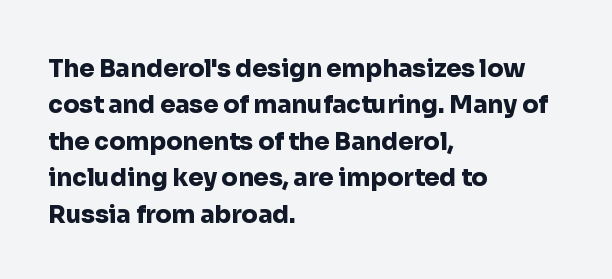
Q: Is the text bold? A: Yes.
Q: Is the text italic (slanted)? A: No, it is upright.
Q: Is the text underlined? A: No.
Q: How is the paragraph aligned? A: Left-aligned.
Q: Is the spacing between letters normal or unusually wide? A: Normal.
Q: Is the spacing between lines tight, normal or loose? A: Normal.
